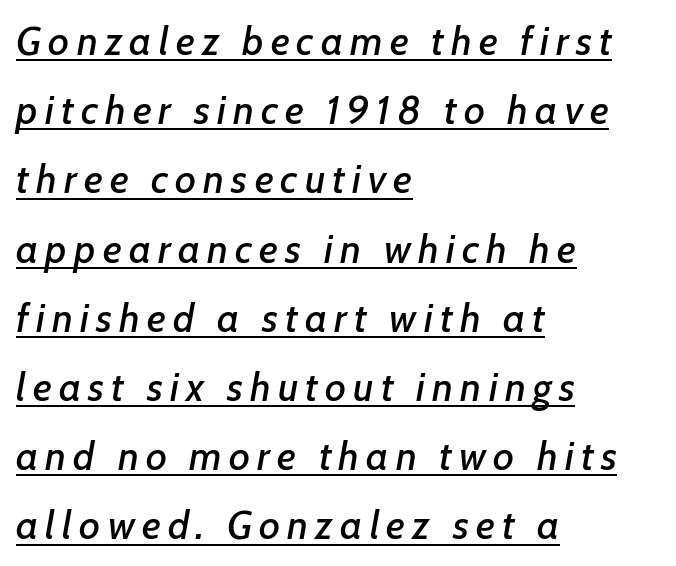
The image shows 40 px text type, italic (leaning right); set left-aligned, line spacing 1.73x, underlined; low stroke contrast and a medium x-height.
